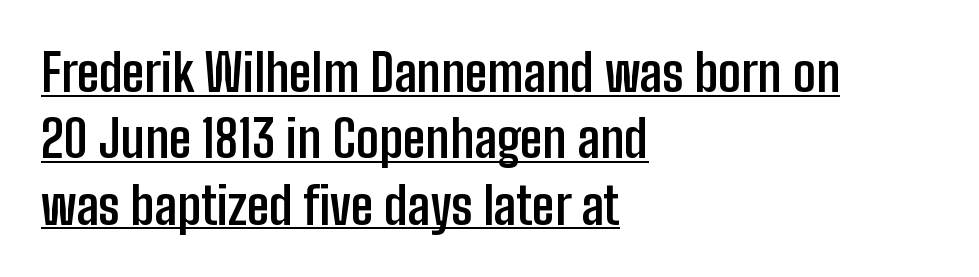
Observe the ordinary spacing: letters are neighbours, not strangers. What kind of face is this? One without serifs — a sans. The letters advance in unequal steps, a hallmark of proportional type. Italic? Not at all — the glyphs are vertical.
